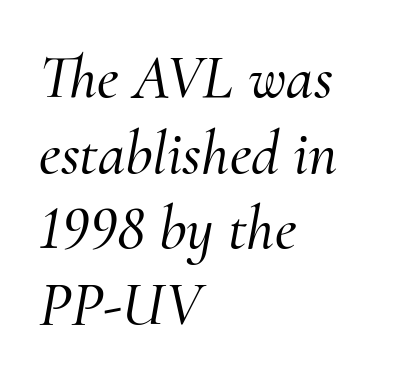
Q: Is the text italic (slanted)? A: Yes, it leans right by about 10 degrees.
Q: Is the typeface a serif or a sans-serif typeface? A: Serif.
Q: Is the text underlined? A: No.
Q: How is the paragraph aligned? A: Left-aligned.
Q: Is the spacing between letters normal or unusually wide? A: Normal.
Q: Width (condensed, normal, or wide)? A: Normal.
Q: Stroke contrast? A: Medium.
Q: x-height? A: Small.
Q: Monospaced? A: No.
